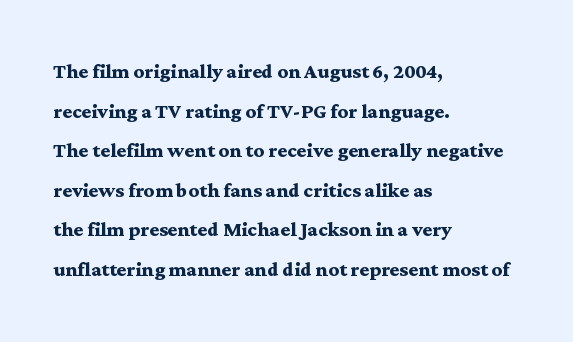
Q: Is the text bold? A: Yes.
Q: Is the text italic (slanted)? A: No, it is upright.
Q: Is the text underlined? A: No.
Q: How is the paragraph aligned? A: Left-aligned.
Q: Is the spacing between letters normal or unusually wide? A: Normal.
Q: Is the spacing between lines tight, normal or loose? A: Normal.
